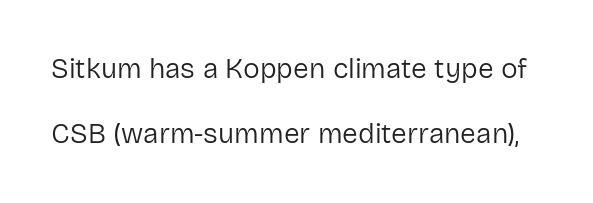
{"serif": "no", "italic": "no", "bold": "no", "weight": "regular", "width": "normal", "stroke_contrast": "low", "x_height": "medium", "monospaced": "no", "underline": "no", "line_spacing": "loose", "line_spacing_ratio": 2.33, "letter_spacing": "normal", "letter_spacing_em": 0.0, "glyph_px": 28}
